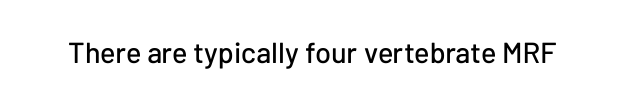
The letterforms sit shoulder to shoulder at normal distance. Vertical strokes here are truly vertical. Proportional: the letters do not fall into vertical columns. The specimen omits any rule beneath the text block's lines. Typographically, this falls in the sans-serif category.
